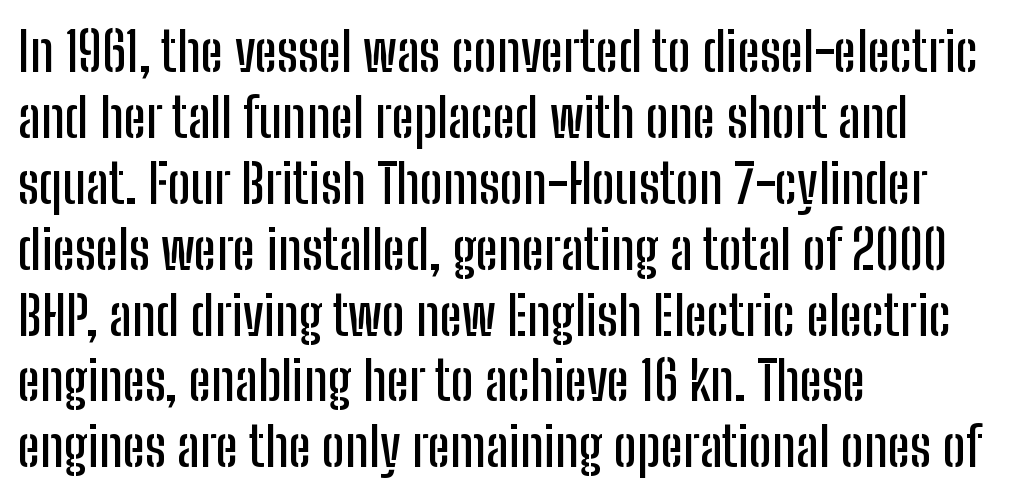
The image shows 54 px condensed sans-serif type, upright; set left-aligned, line spacing 1.22x, normal letter spacing, not underlined; low stroke contrast and a medium x-height.
